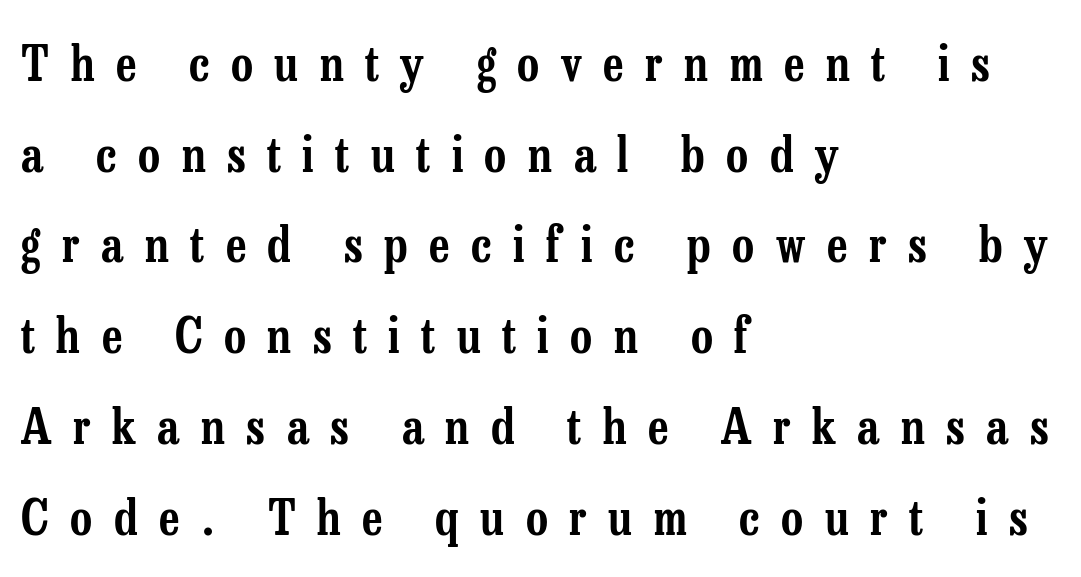
The image shows 48 px condensed serif type, upright; set left-aligned, line spacing 1.89x, unusually wide letter spacing (+0.45 em), not underlined; low stroke contrast and a medium x-height.
